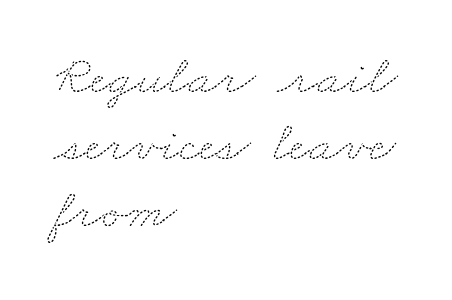
These lines are rendered in a variable-pitch font. This reads as an unemphasized weight, regular at the heaviest. Every row of glyphs begins at an identical x-position on the left. Spacing between characters is what you'd get straight out of the box.
